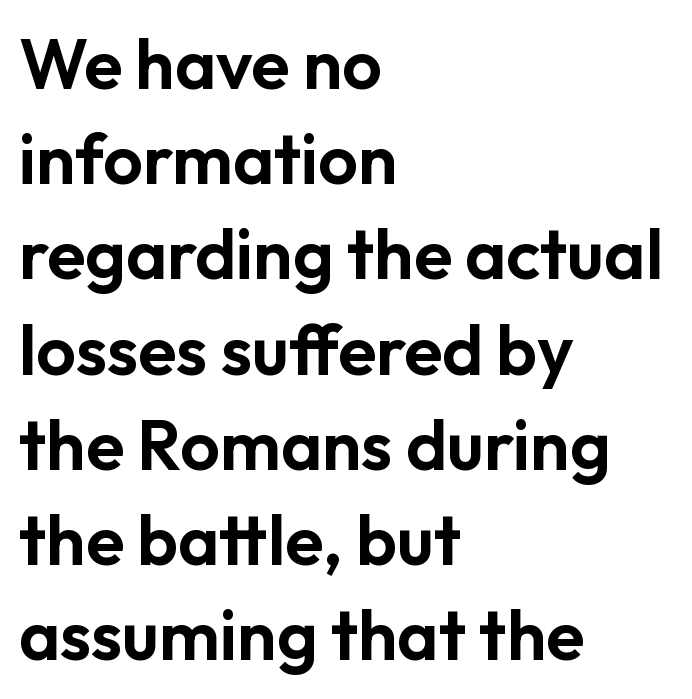
The rag falls on the right side of this text block. Quick note: underline off. The axis of the letterforms is exactly vertical. A typesetter would label this face a sans. A typesetter would call this proportional, since set widths differ per character. Reading down the column, the eye jumps a familiar distance to each next line.
